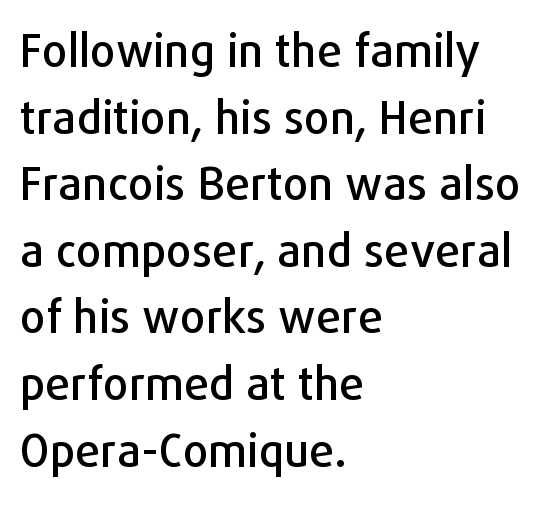
The image shows 45 px sans-serif type, upright; set left-aligned, normal line spacing (1.48x), normal letter spacing, not underlined; low stroke contrast and a medium x-height.
